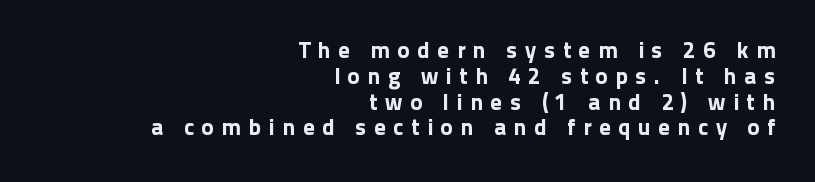
{"italic": "no", "underline": "no", "align": "right", "line_spacing": "tight", "line_spacing_ratio": 1.12, "letter_spacing": "wide", "letter_spacing_em": 0.33, "glyph_px": 23}
